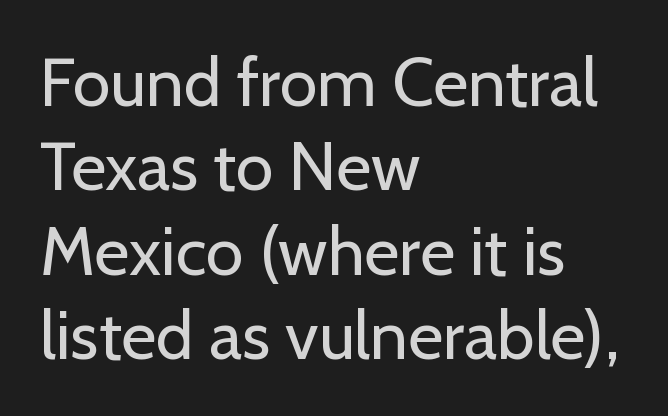
{"serif": "no", "italic": "no", "bold": "no", "weight": "regular", "width": "normal", "stroke_contrast": "low", "x_height": "medium", "monospaced": "no", "underline": "no", "align": "left", "line_spacing_ratio": 1.24, "letter_spacing": "normal", "letter_spacing_em": 0.0, "glyph_px": 68}
